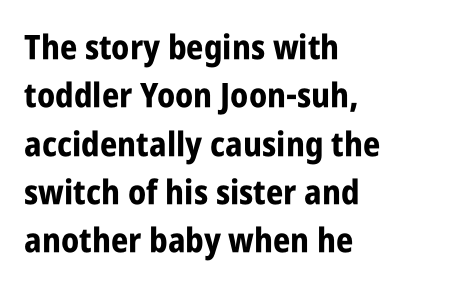
Q: Is the text bold? A: Yes.
Q: Is the text italic (slanted)? A: No, it is upright.
Q: Is the typeface a serif or a sans-serif typeface? A: Sans-serif.
Q: Is the text underlined? A: No.
Q: How is the paragraph aligned? A: Left-aligned.
Q: Is the spacing between letters normal or unusually wide? A: Normal.
Q: Is the spacing between lines tight, normal or loose? A: Normal.
Q: Width (condensed, normal, or wide)? A: Condensed.
Q: Stroke contrast? A: Low.
Q: x-height? A: Large.
Q: Monospaced? A: No.
